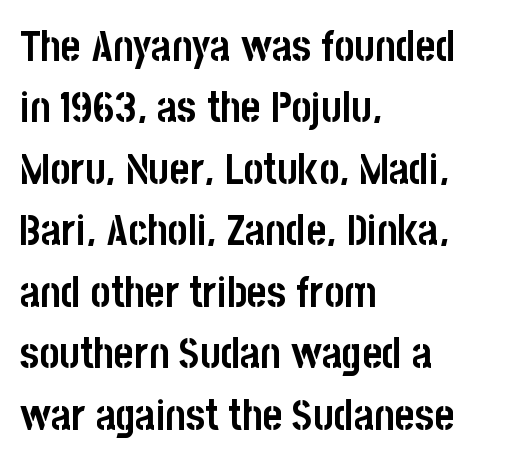
The image shows 43 px semibold, condensed sans-serif type, upright; set left-aligned, normal line spacing (1.43x), normal letter spacing, not underlined; low stroke contrast and a large x-height.
